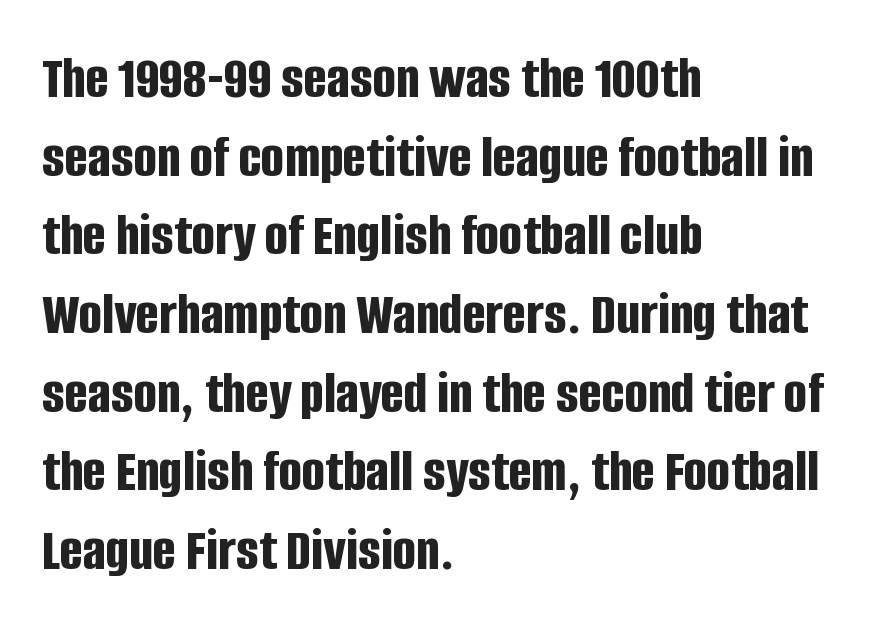
Q: Is the text bold? A: Yes.
Q: Is the text italic (slanted)? A: No, it is upright.
Q: Is the typeface a serif or a sans-serif typeface? A: Sans-serif.
Q: Is the text underlined? A: No.
Q: How is the paragraph aligned? A: Left-aligned.
Q: Is the spacing between letters normal or unusually wide? A: Normal.
Q: Is the spacing between lines tight, normal or loose? A: Normal.
Q: Width (condensed, normal, or wide)? A: Condensed.
Q: Stroke contrast? A: Low.
Q: x-height? A: Large.
Q: Monospaced? A: No.
